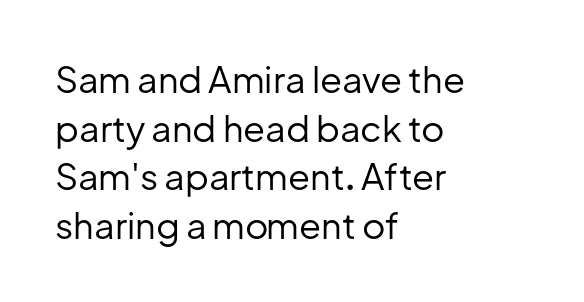
The glyphs in this specimen are sans serif. The face used here is proportionally spaced, like ordinary book or web type. The rag falls on the right side of this text block. Tracking value appears to be zero — textbook default spacing. Every stem runs plumb, perpendicular to the baseline. The line-height multiplier appears to be the usual default.
